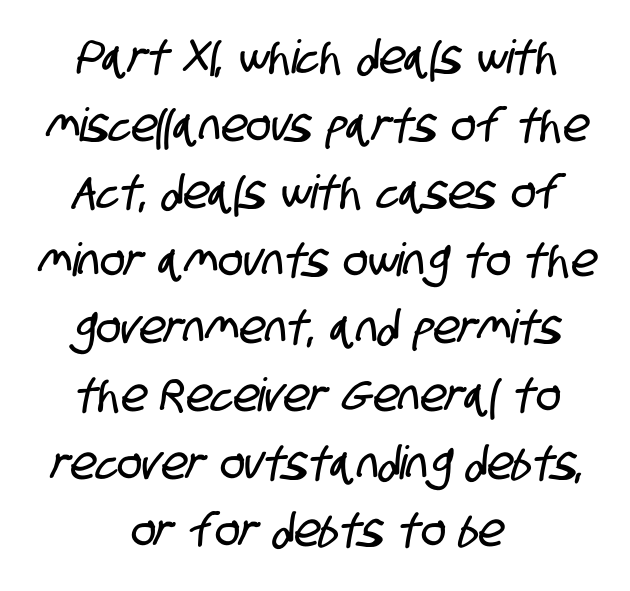
How would I describe the line gaps? Plain and ordinary. Leftover space on each line is divided equally before and after the words. Does extra space separate the letters? No, they use regular spacing. Looks like regular typesetting: each glyph gets only the width it needs. Each row of text sits above clean, open space. Does the type have serifs? No, each stem ends abruptly.
